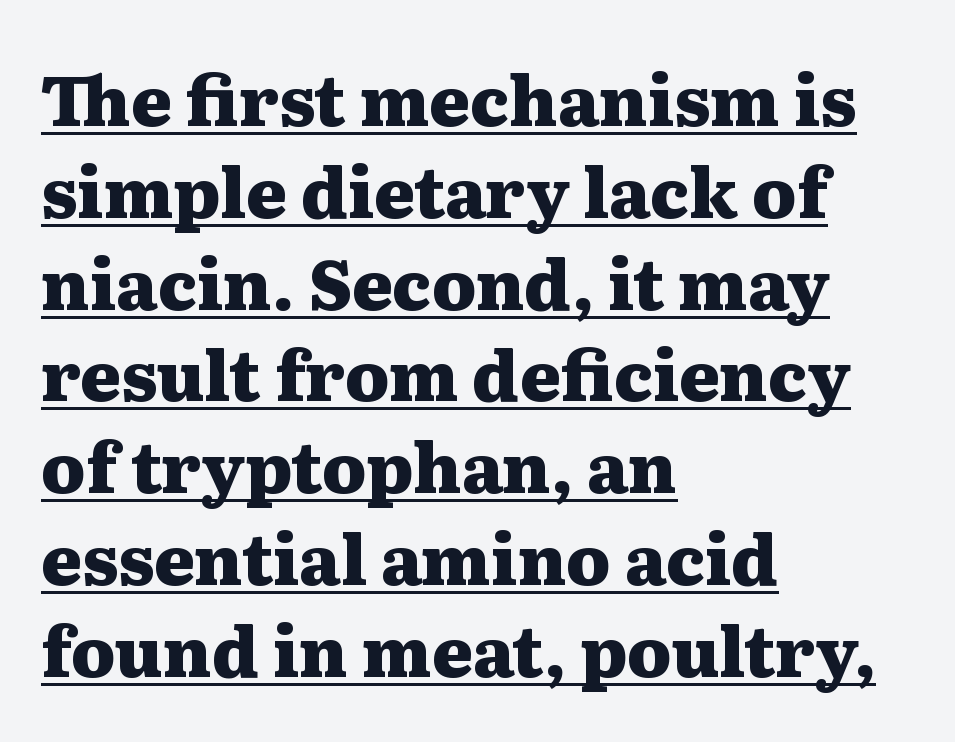
Q: Is the text bold? A: Yes.
Q: Is the text italic (slanted)? A: No, it is upright.
Q: Is the typeface a serif or a sans-serif typeface? A: Serif.
Q: Is the text underlined? A: Yes.
Q: How is the paragraph aligned? A: Left-aligned.
Q: Is the spacing between letters normal or unusually wide? A: Normal.
Q: Is the spacing between lines tight, normal or loose? A: Normal.
Q: Width (condensed, normal, or wide)? A: Wide.
Q: Stroke contrast? A: Medium.
Q: x-height? A: Medium.
Q: Monospaced? A: No.
